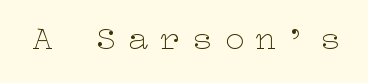
Look at the tracking — it's clearly loosened, letters drifting apart. The font's upright variant was chosen for this text. The glyphs are unaccompanied by any horizontal stroke below them. The typesetting does not lean heavy: it is not bold.
